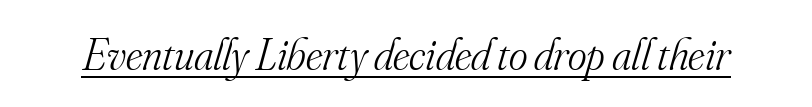
Slanted lettering throughout. Letters have the restrained weight of plain body copy at most. This sample uses plain, unmodified letter spacing. Regarding serifs, this sample has them. Honestly, the underline is the first thing you notice here. Character widths vary here, with narrow letters taking less room than wide ones.
